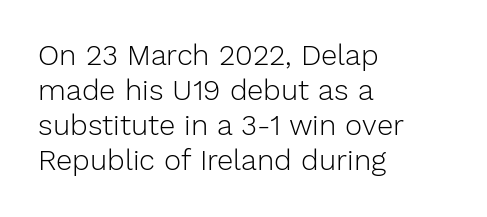
Only glyphs here, with clear space below each row. The typesetter chose a ragged-right arrangement here. This sample has the flowing, uneven cadence of proportional lettering. This sample uses plain, unmodified letter spacing.
